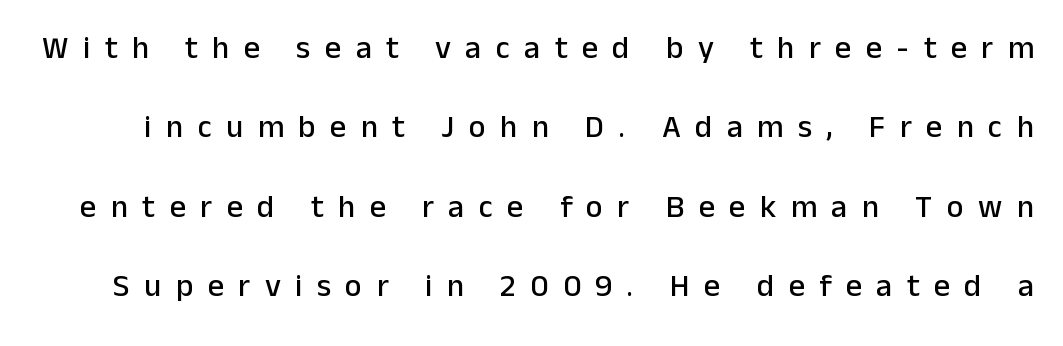
Q: Is the text italic (slanted)? A: No, it is upright.
Q: Is the typeface a serif or a sans-serif typeface? A: Sans-serif.
Q: Is the text underlined? A: No.
Q: Is the spacing between letters normal or unusually wide? A: Unusually wide.
Q: Is the spacing between lines tight, normal or loose? A: Loose.
Q: Width (condensed, normal, or wide)? A: Normal.
Q: Stroke contrast? A: Low.
Q: x-height? A: Medium.
Q: Monospaced? A: No.
